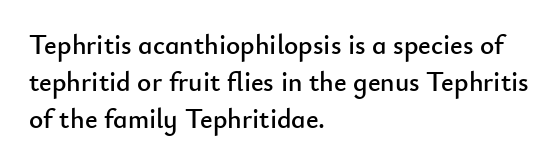
Q: Is the text italic (slanted)? A: No, it is upright.
Q: Is the text underlined? A: No.
Q: How is the paragraph aligned? A: Left-aligned.
Q: Is the spacing between letters normal or unusually wide? A: Normal.
Q: Is the spacing between lines tight, normal or loose? A: Normal.
